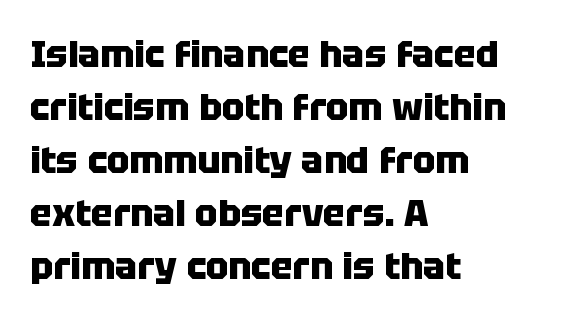
Evenly set lines give the paragraph a standard silhouette. The glyphs are unaccompanied by any horizontal stroke below them. Short and long lines alike share a common starting point at left. The text was rendered using a sans face with plain stroke endings. The type sits square on the baseline with zero lean.
